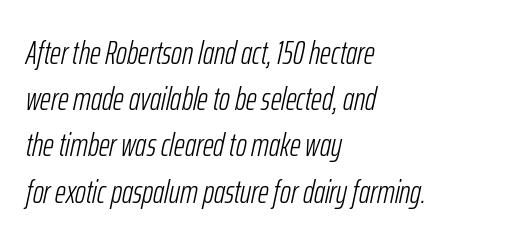
The image shows 33 px light, condensed type, italic (leaning right); set left-aligned, normal line spacing (1.4x), normal letter spacing, not underlined; low stroke contrast and a medium x-height.
